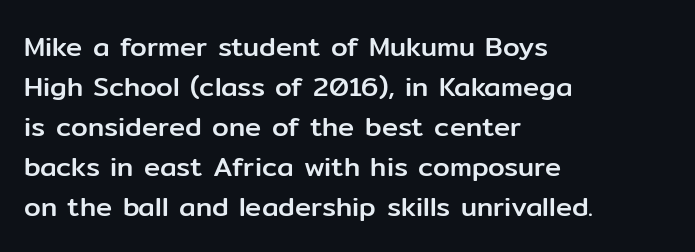
Regular leading. The zone under the glyphs is completely vacant. Italic? Not at all — the glyphs are vertical. A typesetter would call this zero additional tracking. Leftover space on each line is placed entirely after the last word.
